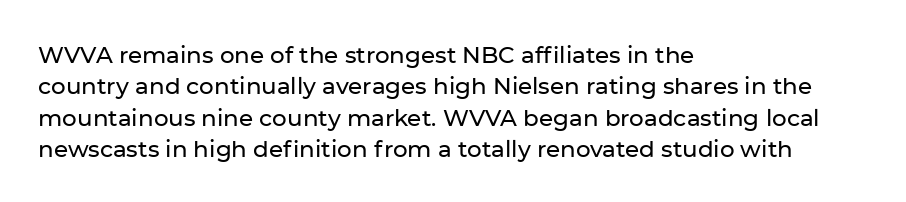
Q: Is the text italic (slanted)? A: No, it is upright.
Q: Is the text underlined? A: No.
Q: How is the paragraph aligned? A: Left-aligned.
Q: Is the spacing between letters normal or unusually wide? A: Normal.
Q: Is the spacing between lines tight, normal or loose? A: Normal.
